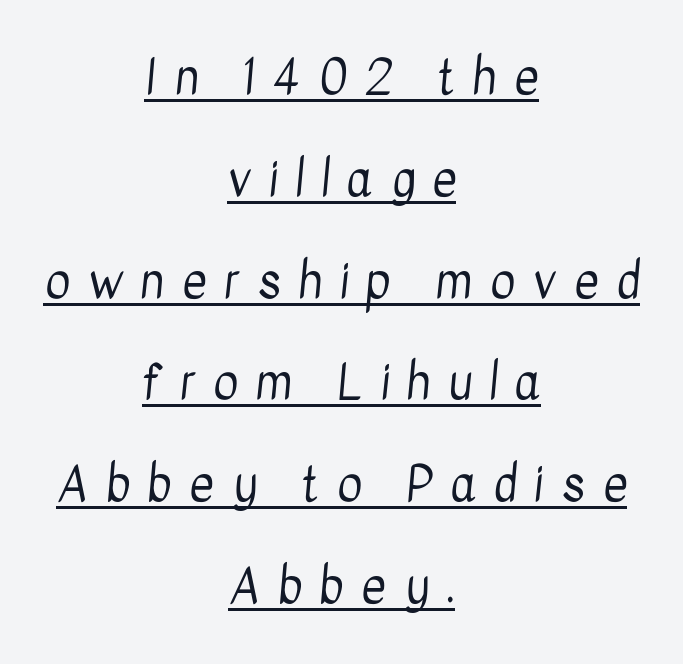
{"serif": "no", "bold": "no", "weight": "regular", "width": "condensed", "stroke_contrast": "low", "x_height": "medium", "monospaced": "no", "underline": "yes", "align": "center", "line_spacing": "loose", "line_spacing_ratio": 2.12, "letter_spacing": "wide", "letter_spacing_em": 0.36, "glyph_px": 48}
